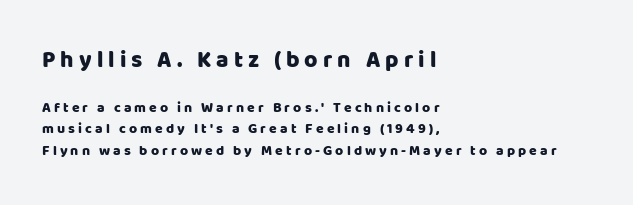
The image shows 23 px text type, upright; set left-aligned, normal line spacing (1.57x), unusually wide letter spacing (+0.22 em), not underlined; the first (top) block is 1.64x larger.
